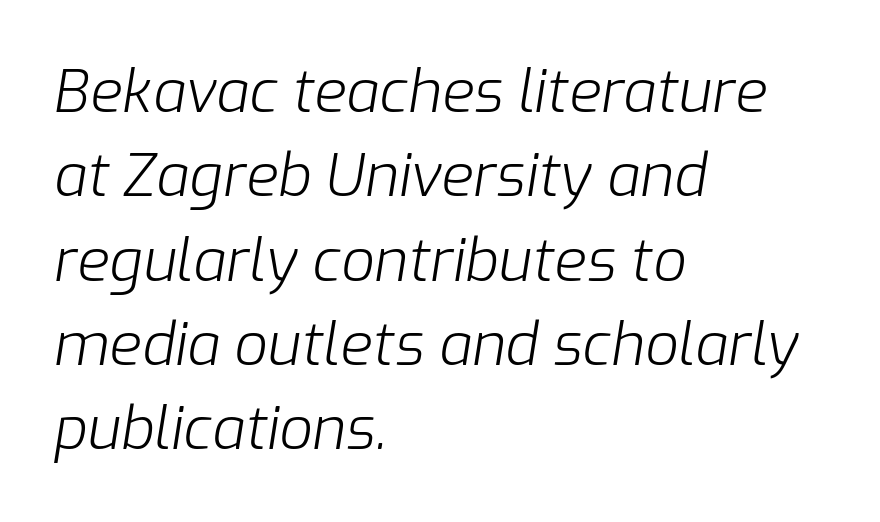
Is the type slanted? Yes — the strokes lean at a clear angle. The passage shown is not bold in any degree. The block of text has a typical density, with ordinary space between rows. The typesetter chose a ragged-right arrangement here. Varying glyph widths throughout — classic text-font behaviour. The letters sit at their default tracking, neither squeezed nor spread.
